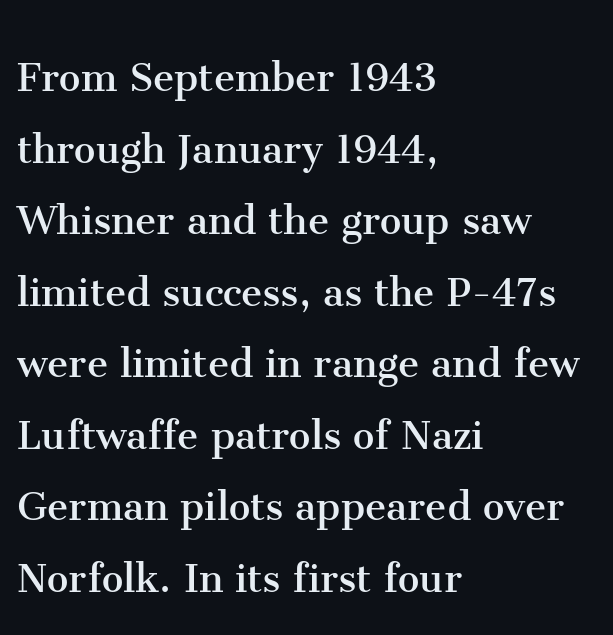
{"serif": "yes", "italic": "no", "bold": "no", "weight": "regular", "width": "normal", "stroke_contrast": "medium", "x_height": "medium", "monospaced": "no", "underline": "no", "align": "left", "line_spacing": "normal", "line_spacing_ratio": 1.49, "letter_spacing": "normal", "letter_spacing_em": 0.0, "glyph_px": 48}
